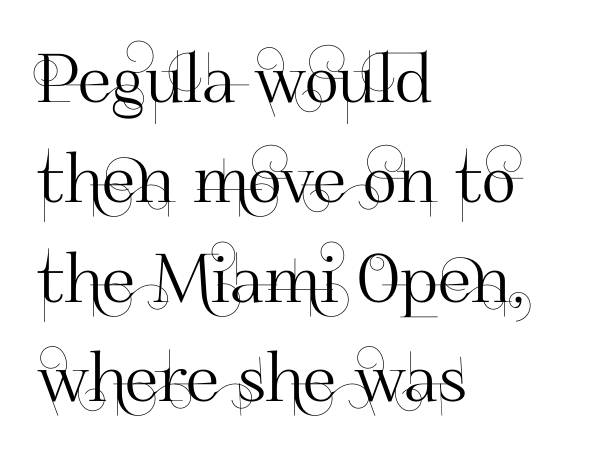
The image shows 67 px sans-serif type, upright; set left-aligned, normal line spacing (1.49x), normal letter spacing, not underlined; high stroke contrast and a small x-height.
